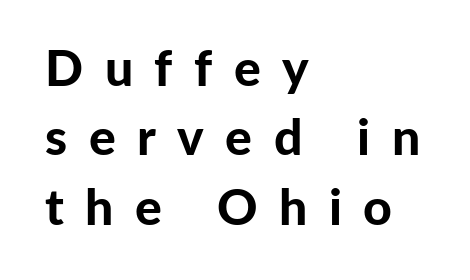
Notice how thick the strokes are: this is what a full bold looks like. Varying glyph widths throughout — classic text-font behaviour. Vertical strokes here are truly vertical. Is the letter spacing exaggerated? Yes — the characters are pushed far apart. Any mark beneath the type? The region is blank.
